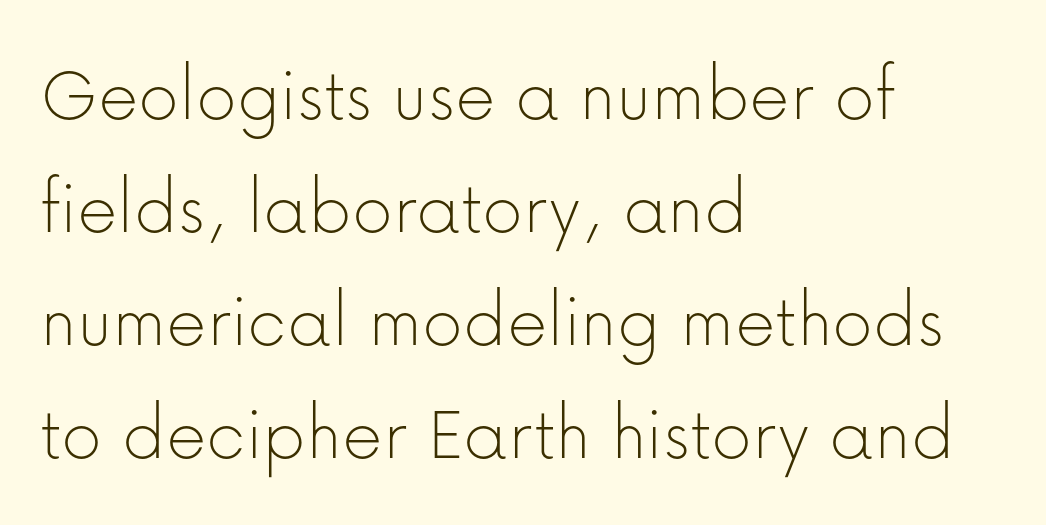
{"serif": "no", "italic": "no", "bold": "no", "weight": "thin", "width": "normal", "stroke_contrast": "low", "x_height": "medium", "monospaced": "no", "underline": "no", "align": "left", "line_spacing": "normal", "line_spacing_ratio": 1.43, "letter_spacing": "normal", "letter_spacing_em": 0.0, "glyph_px": 79}
